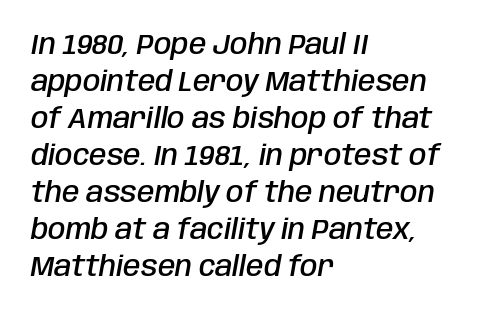
{"italic": "yes", "lean": "right", "slant_degrees": 10, "bold": "semi", "weight": "semibold", "width": "condensed", "stroke_contrast": "low", "x_height": "large", "monospaced": "no", "underline": "no", "align": "left", "line_spacing": "normal", "line_spacing_ratio": 1.32, "letter_spacing": "normal", "letter_spacing_em": 0.0, "glyph_px": 28}
